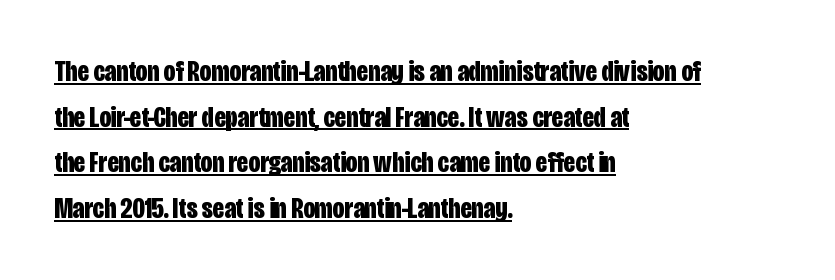
Q: Is the text bold? A: Yes.
Q: Is the text italic (slanted)? A: No, it is upright.
Q: Is the typeface a serif or a sans-serif typeface? A: Sans-serif.
Q: Is the text underlined? A: Yes.
Q: How is the paragraph aligned? A: Left-aligned.
Q: Is the spacing between letters normal or unusually wide? A: Normal.
Q: Is the spacing between lines tight, normal or loose? A: Normal.
Q: Width (condensed, normal, or wide)? A: Condensed.
Q: Stroke contrast? A: Low.
Q: x-height? A: Large.
Q: Monospaced? A: No.
